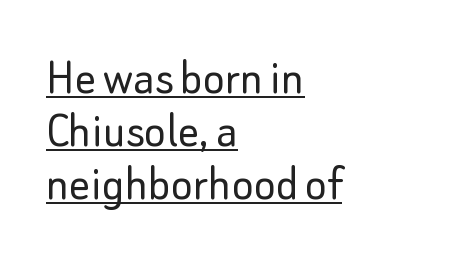
{"serif": "no", "italic": "no", "bold": "no", "weight": "light", "width": "normal", "stroke_contrast": "low", "x_height": "small", "monospaced": "no", "underline": "yes", "align": "left", "line_spacing": "tight", "line_spacing_ratio": 1.02, "letter_spacing": "normal", "letter_spacing_em": 0.0, "glyph_px": 52}
